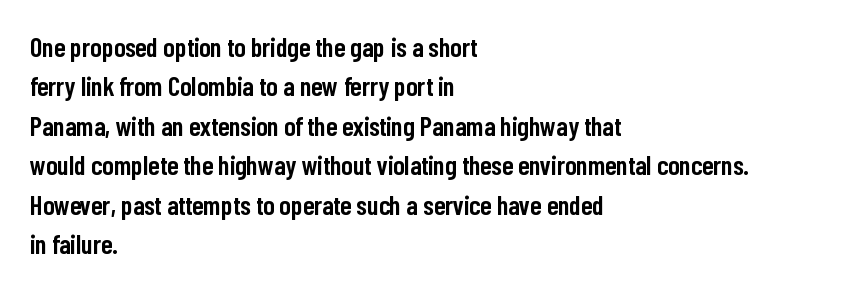
{"italic": "no", "bold": "semi", "underline": "no", "align": "left", "line_spacing": "normal", "line_spacing_ratio": 1.46, "letter_spacing": "normal", "letter_spacing_em": 0.0, "glyph_px": 27}
